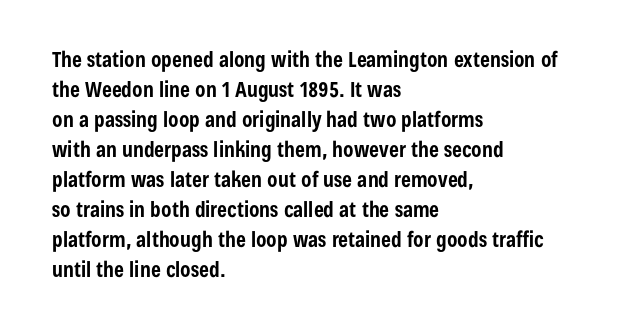
The image shows 21 px bold type, upright; set left-aligned, normal line spacing (1.43x), normal letter spacing, not underlined.
